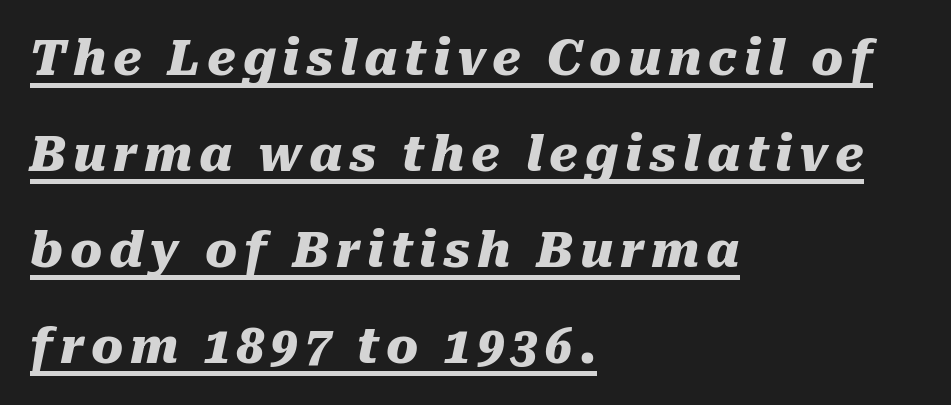
The image shows 48 px heavy type, italic (leaning right); set left-aligned, loose line spacing (2.0x), underlined; medium stroke contrast and a medium x-height.
